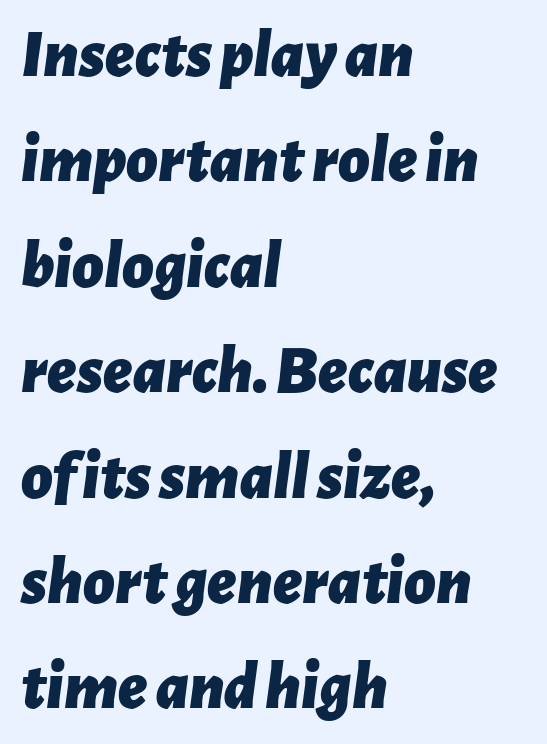
How would I describe the line gaps? Plain and ordinary. The paragraph has a hard left edge and a soft right edge. Character widths vary here, with narrow letters taking less room than wide ones. Is the type slanted? Yes — the strokes lean at a clear angle. Standard letterfit; no display-style spreading of the glyphs. Bare-footed words on every line.
